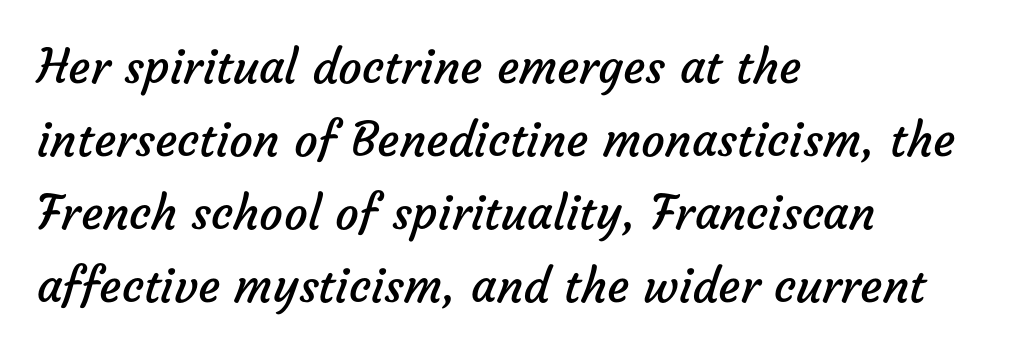
Q: Is the text bold? A: No.
Q: Is the typeface a serif or a sans-serif typeface? A: Sans-serif.
Q: Is the text underlined? A: No.
Q: How is the paragraph aligned? A: Left-aligned.
Q: Is the spacing between letters normal or unusually wide? A: Normal.
Q: Is the spacing between lines tight, normal or loose? A: Normal.
Q: Width (condensed, normal, or wide)? A: Normal.
Q: Stroke contrast? A: Low.
Q: x-height? A: Medium.
Q: Monospaced? A: No.
